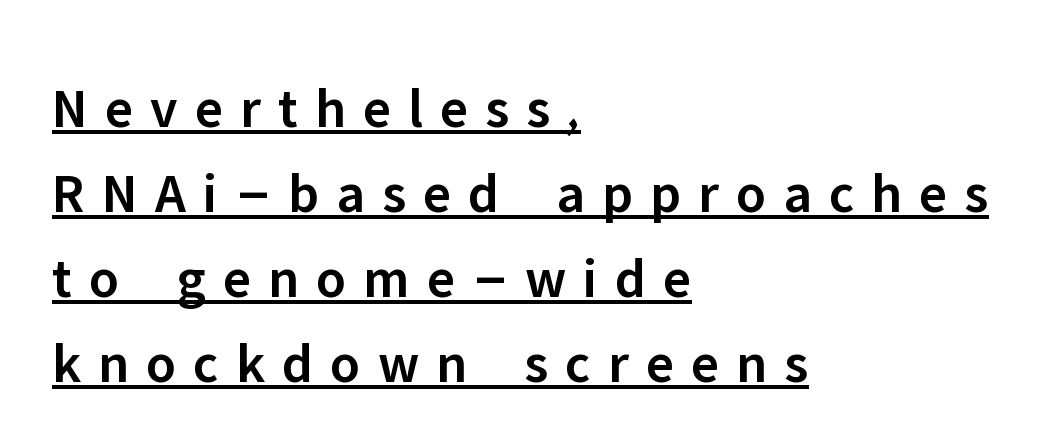
The image shows 57 px semibold sans-serif type, upright; set left-aligned, normal line spacing (1.49x), unusually wide letter spacing (+0.3 em), underlined; low stroke contrast and a medium x-height.
